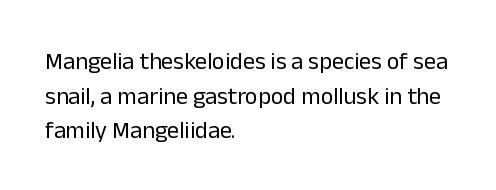
Regarding leading, the lines here are spaced in the standard way. The letters look calm and open, with moderate or lighter stems. Layout note: lines flush left. The rendering keeps characters at their native spacing. The lettering stays uniformly vertical, giving the passage a roman look. Underline: absent.
